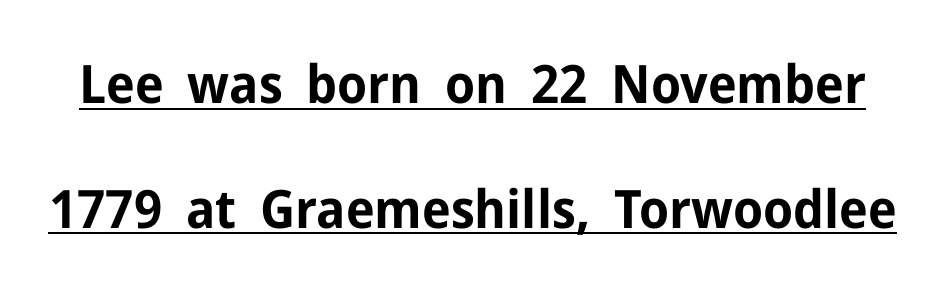
The image shows 53 px bold sans-serif type, upright; set loose line spacing (2.35x), normal letter spacing, underlined; low stroke contrast and a medium x-height.
